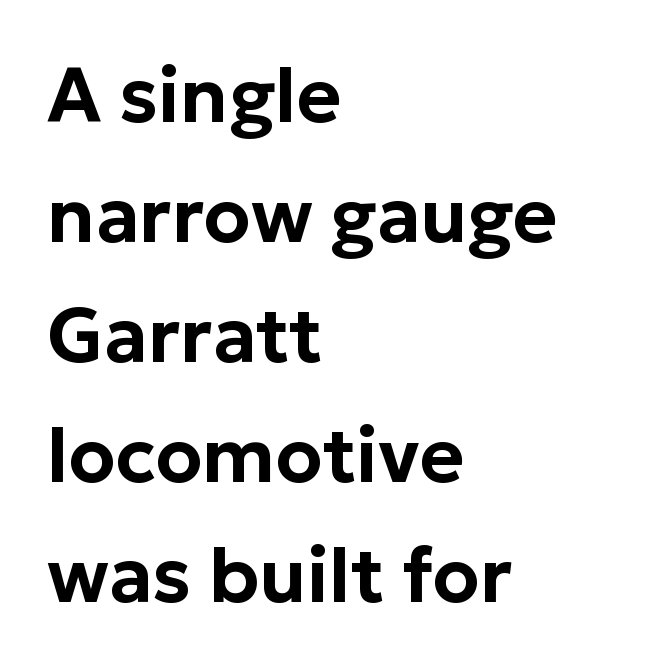
The image shows 76 px sans-serif type, upright; set left-aligned, normal line spacing (1.58x), normal letter spacing, not underlined; low stroke contrast and a medium x-height.
